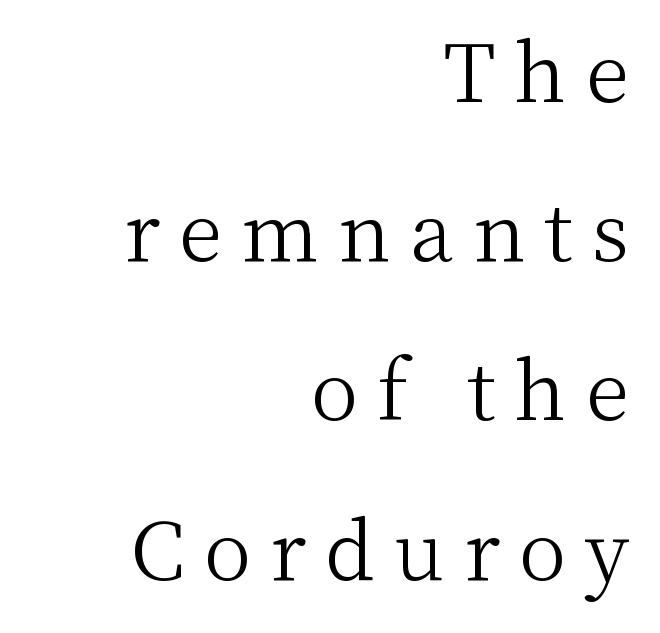
{"serif": "yes", "italic": "no", "bold": "no", "weight": "light", "width": "normal", "stroke_contrast": "medium", "x_height": "medium", "monospaced": "no", "underline": "no", "align": "right", "line_spacing": "loose", "line_spacing_ratio": 1.99, "letter_spacing": "wide", "letter_spacing_em": 0.24, "glyph_px": 80}
